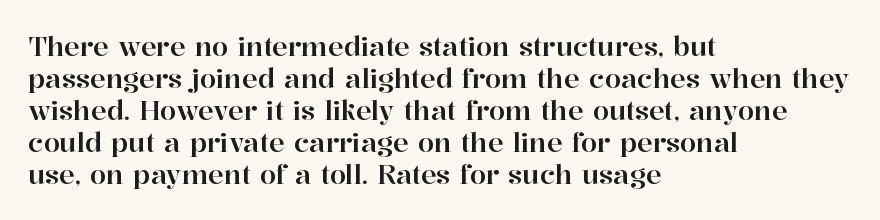
Q: Is the text italic (slanted)? A: No, it is upright.
Q: Is the text underlined? A: No.
Q: How is the paragraph aligned? A: Left-aligned.
Q: Is the spacing between letters normal or unusually wide? A: Normal.
